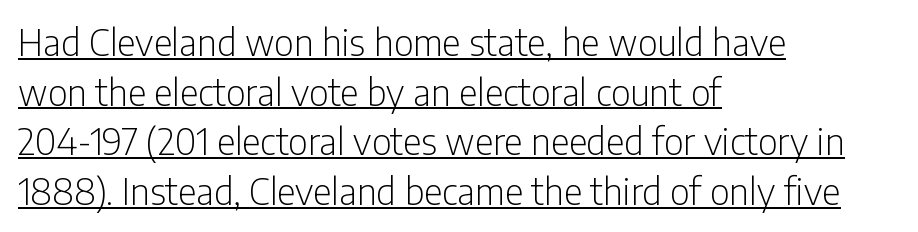
The image shows 36 px light, condensed sans-serif type, upright; set left-aligned, normal line spacing (1.38x), normal letter spacing, underlined; low stroke contrast and a medium x-height.
